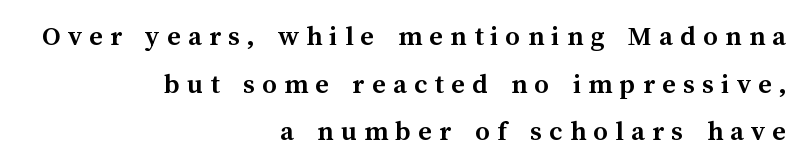
A student would call this right alignment; a typographer would say flush right, rag left. Every stem runs plumb, perpendicular to the baseline. Strokes here are thick enough to call this a true bold. Whoever set this chose a conventional vertical rhythm.
